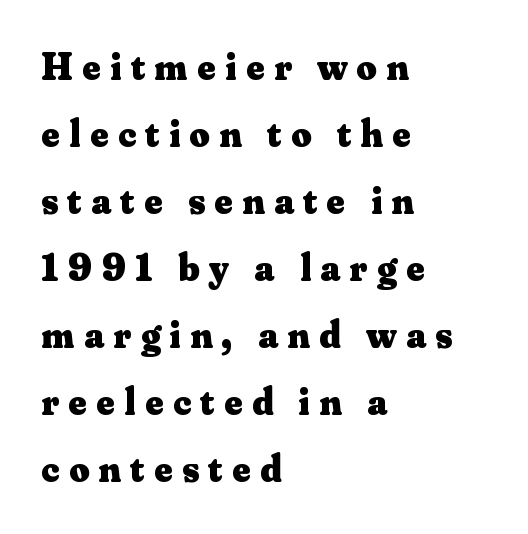
{"serif": "yes", "italic": "no", "bold": "yes", "weight": "heavy", "width": "normal", "stroke_contrast": "medium", "x_height": "small", "monospaced": "no", "underline": "no", "align": "left", "line_spacing_ratio": 1.72, "letter_spacing": "wide", "letter_spacing_em": 0.24, "glyph_px": 39}
